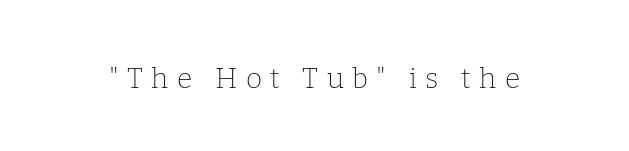
The image shows 28 px thin serif type, upright; set unusually wide letter spacing (+0.3 em), not underlined; low stroke contrast and a medium x-height.
